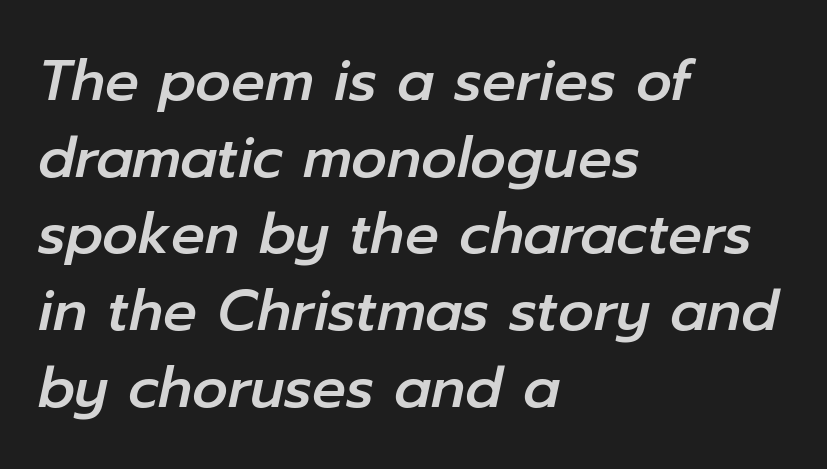
The image shows 56 px text type, italic (leaning right); set left-aligned, normal line spacing (1.37x), normal letter spacing, not underlined; low stroke contrast and a medium x-height.
